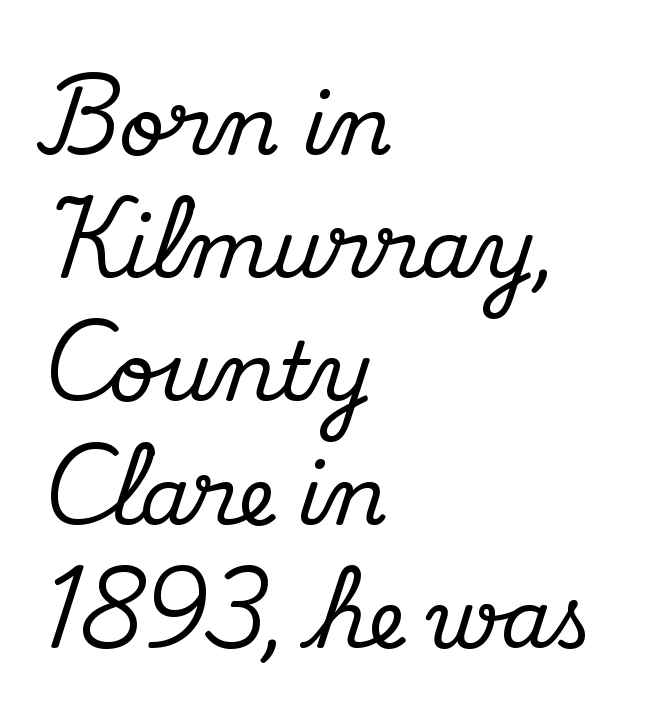
{"serif": "yes", "width": "normal", "stroke_contrast": "medium", "x_height": "small", "monospaced": "no", "underline": "no", "align": "left", "line_spacing": "normal", "line_spacing_ratio": 1.54, "letter_spacing": "normal", "letter_spacing_em": 0.0, "glyph_px": 80}
